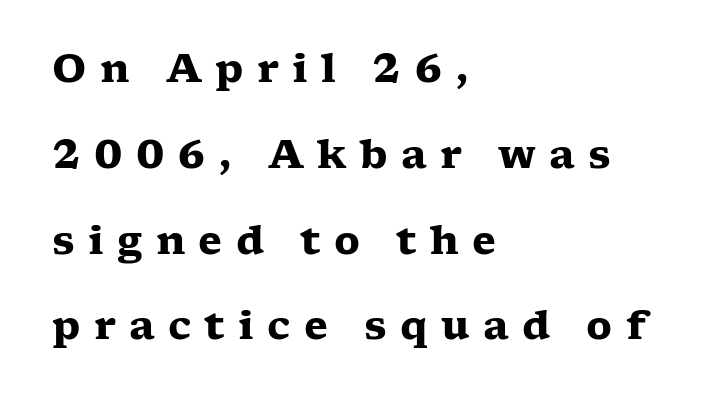
{"serif": "yes", "italic": "no", "bold": "yes", "weight": "heavy", "width": "wide", "stroke_contrast": "low", "x_height": "medium", "monospaced": "no", "underline": "no", "align": "left", "line_spacing": "loose", "line_spacing_ratio": 2.2, "letter_spacing": "wide", "letter_spacing_em": 0.34, "glyph_px": 39}
